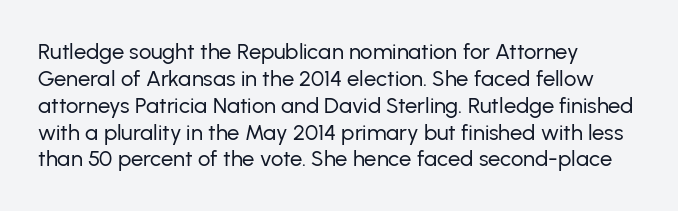
Q: Is the text bold? A: No.
Q: Is the text italic (slanted)? A: No, it is upright.
Q: Is the text underlined? A: No.
Q: How is the paragraph aligned? A: Left-aligned.
Q: Is the spacing between letters normal or unusually wide? A: Normal.
